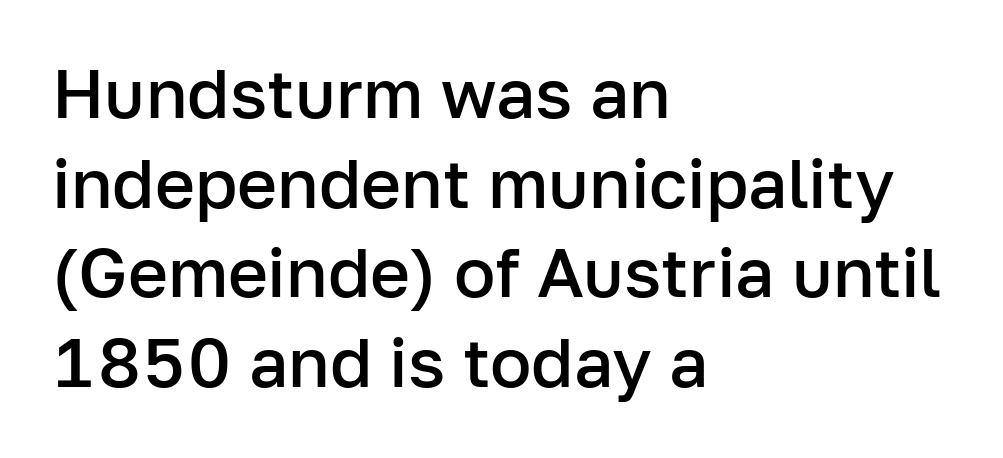
The image shows 69 px semibold sans-serif type, upright; set left-aligned, normal line spacing (1.3x), normal letter spacing, not underlined; low stroke contrast and a medium x-height.
